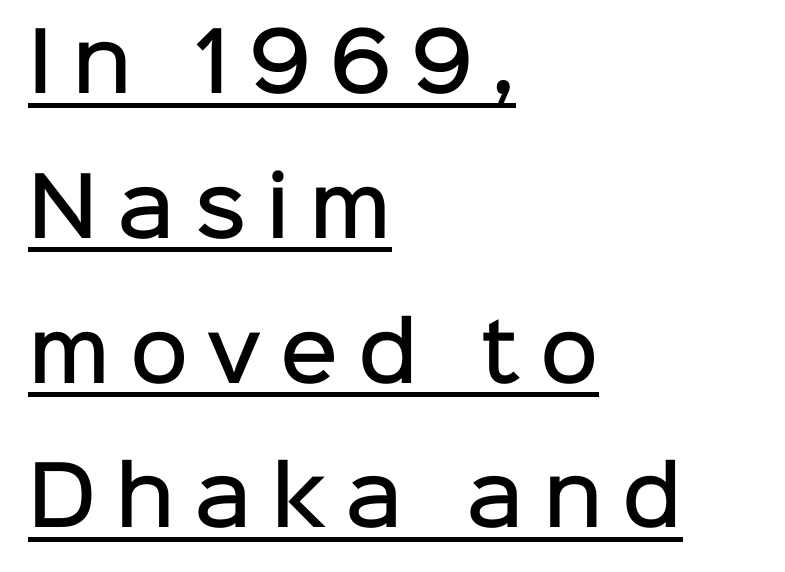
Q: Is the text bold? A: Semi-bold.
Q: Is the text italic (slanted)? A: No, it is upright.
Q: Is the typeface a serif or a sans-serif typeface? A: Sans-serif.
Q: Is the text underlined? A: Yes.
Q: How is the paragraph aligned? A: Left-aligned.
Q: Is the spacing between letters normal or unusually wide? A: Unusually wide.
Q: Width (condensed, normal, or wide)? A: Normal.
Q: Stroke contrast? A: Low.
Q: x-height? A: Medium.
Q: Monospaced? A: No.
